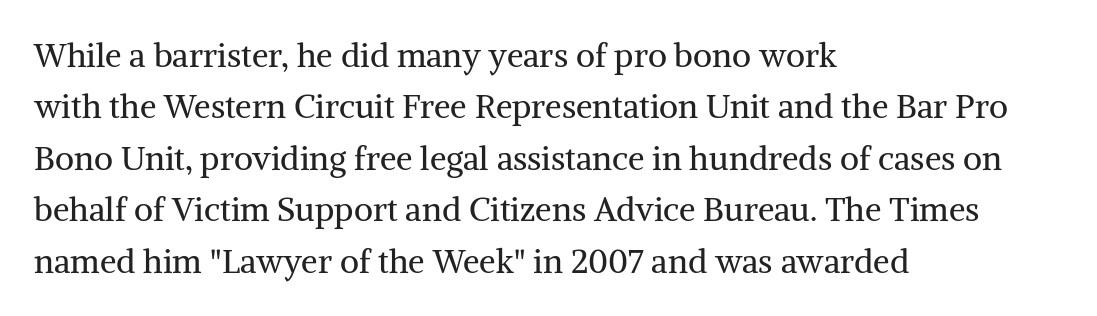
Q: Is the text bold? A: No.
Q: Is the text italic (slanted)? A: No, it is upright.
Q: Is the typeface a serif or a sans-serif typeface? A: Serif.
Q: Is the text underlined? A: No.
Q: How is the paragraph aligned? A: Left-aligned.
Q: Is the spacing between letters normal or unusually wide? A: Normal.
Q: Is the spacing between lines tight, normal or loose? A: Normal.
Q: Width (condensed, normal, or wide)? A: Normal.
Q: Stroke contrast? A: Medium.
Q: x-height? A: Medium.
Q: Monospaced? A: No.
